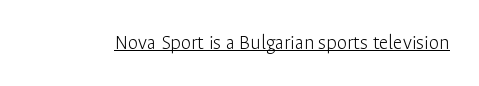
Q: Is the text bold? A: No.
Q: Is the text italic (slanted)? A: No, it is upright.
Q: Is the text underlined? A: Yes.
Q: Is the spacing between letters normal or unusually wide? A: Normal.
